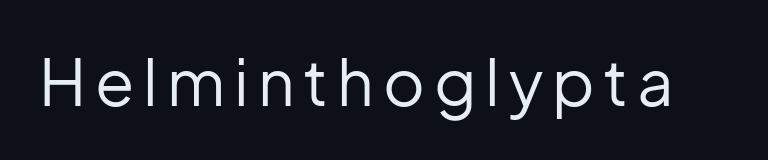
{"serif": "no", "italic": "no", "bold": "no", "weight": "regular", "width": "normal", "stroke_contrast": "low", "x_height": "medium", "monospaced": "no", "underline": "no", "glyph_px": 64}
